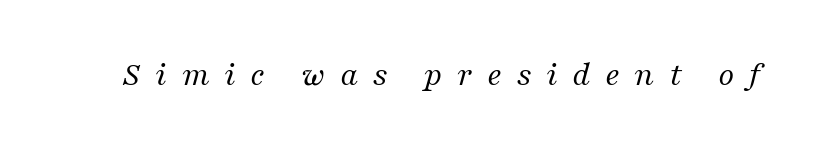
The image shows 35 px regular-weight serif type, italic (leaning right); set unusually wide letter spacing (+0.41 em), not underlined; medium stroke contrast and a medium x-height.
